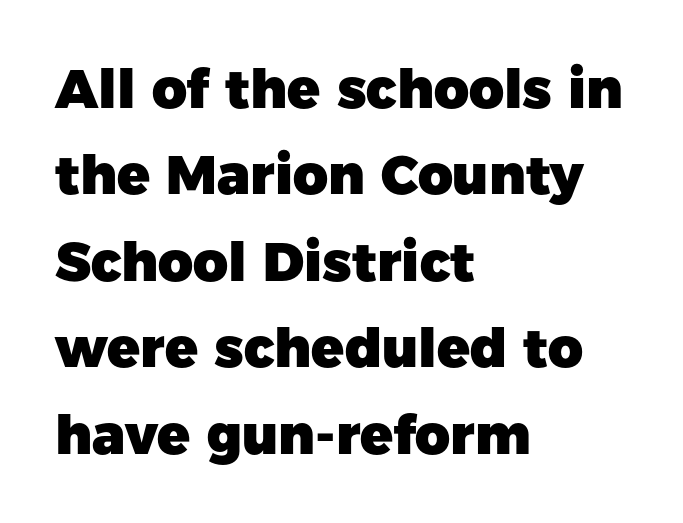
The image shows 54 px heavy sans-serif type, upright; set left-aligned, normal line spacing (1.6x), normal letter spacing, not underlined; low stroke contrast and a medium x-height.
